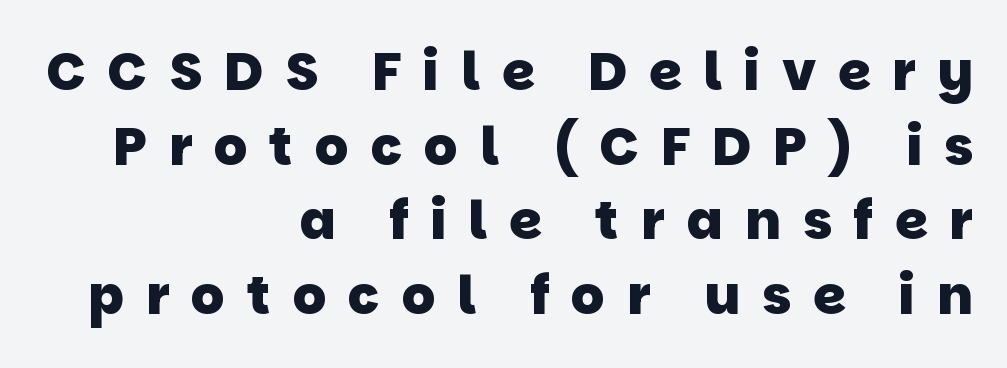
The string is rendered with underlining switched off. In terms of letterspacing, this is a distinctly airy, spread setting. Compared with an ordinary text face, these strokes are far heavier — a full bold. One-word summary of the alignment: right. These lines sit exactly where default settings would place them.
